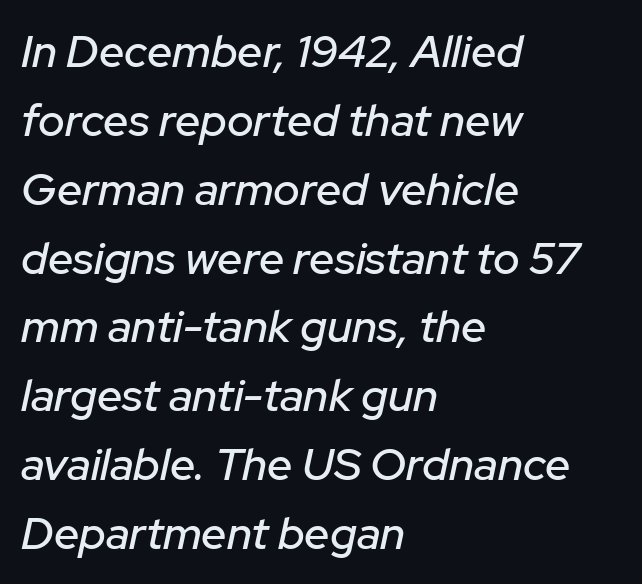
{"italic": "yes", "lean": "right", "slant_degrees": 12, "width": "normal", "stroke_contrast": "low", "x_height": "medium", "monospaced": "no", "underline": "no", "align": "left", "line_spacing": "normal", "line_spacing_ratio": 1.53, "letter_spacing": "normal", "letter_spacing_em": 0.0, "glyph_px": 45}
